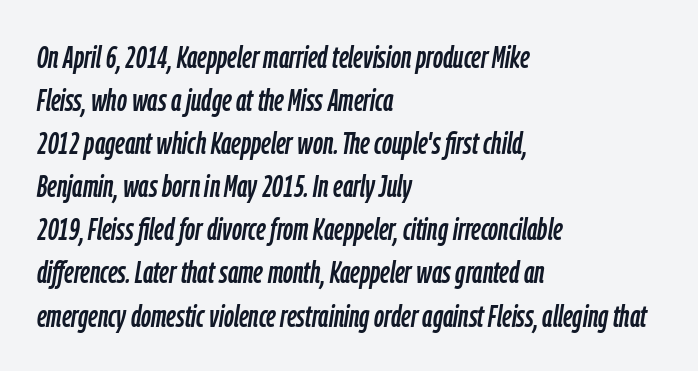
{"italic": "yes", "lean": "right", "slant_degrees": 9, "width": "condensed", "stroke_contrast": "low", "x_height": "medium", "monospaced": "no", "underline": "no", "align": "left", "line_spacing": "normal", "line_spacing_ratio": 1.39, "letter_spacing": "normal", "letter_spacing_em": 0.0, "glyph_px": 31}
